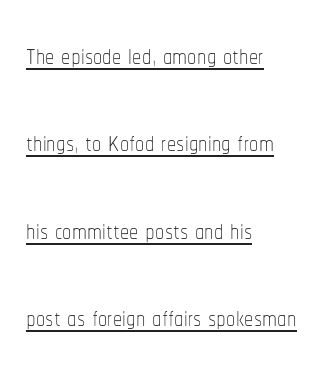
There is no visible air inserted between adjacent glyphs. Is this a fixed-width face? No — the glyphs have proportional, varying widths. Whoever set this chose breathing room over compactness in the vertical rhythm. This sample is left-justified, so line endings fall wherever the words run out. Characters remain perfectly vertical along every line. Beneath each row of characters lies a ruled line.
